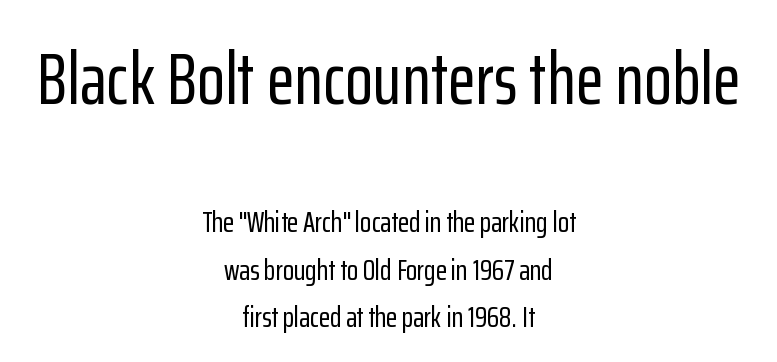
{"serif": "no", "italic": "no", "width": "condensed", "stroke_contrast": "low", "x_height": "medium", "monospaced": "no", "underline": "no", "align": "center", "line_spacing": "normal", "line_spacing_ratio": 1.64, "letter_spacing": "normal", "letter_spacing_em": 0.0, "larger_block": "first", "size_ratio": 2.52, "glyph_px": 73}
